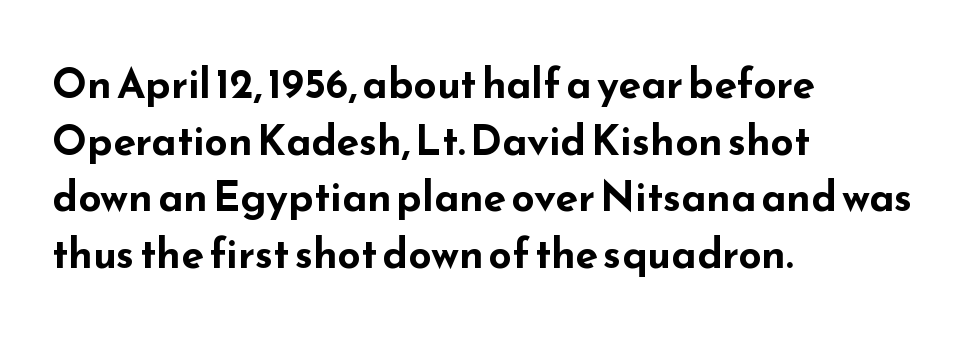
Q: Is the text bold? A: Yes.
Q: Is the text italic (slanted)? A: No, it is upright.
Q: Is the typeface a serif or a sans-serif typeface? A: Sans-serif.
Q: Is the text underlined? A: No.
Q: How is the paragraph aligned? A: Left-aligned.
Q: Is the spacing between letters normal or unusually wide? A: Normal.
Q: Is the spacing between lines tight, normal or loose? A: Normal.
Q: Width (condensed, normal, or wide)? A: Wide.
Q: Stroke contrast? A: Low.
Q: x-height? A: Small.
Q: Monospaced? A: No.
